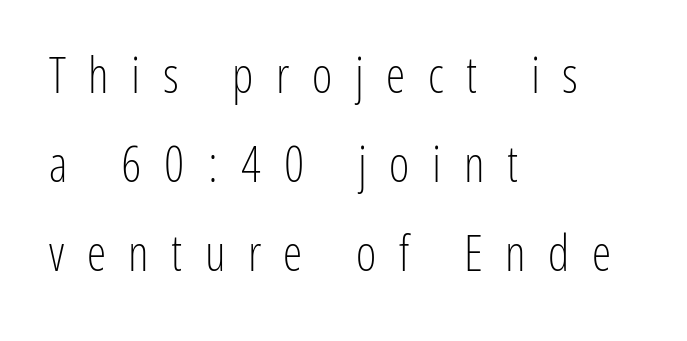
Are there feet on the stems? There aren't — it's a sans. Vertical stems look standard width or narrower in stroke. Each line starts at the same left margin while the right side varies. Lines of text with bare space underneath. The passage shown has open, widely tracked lettering throughout.
